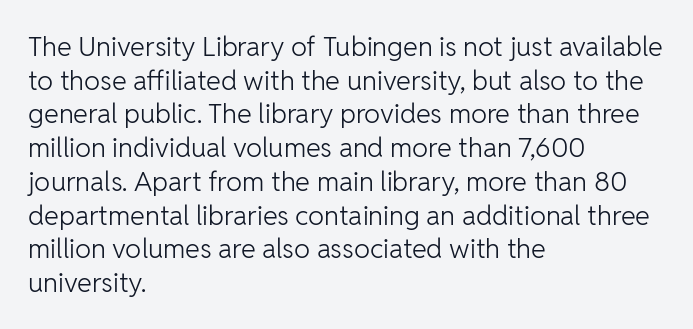
The image shows 27 px text type, upright; set left-aligned, normal line spacing (1.25x), normal letter spacing, not underlined.
